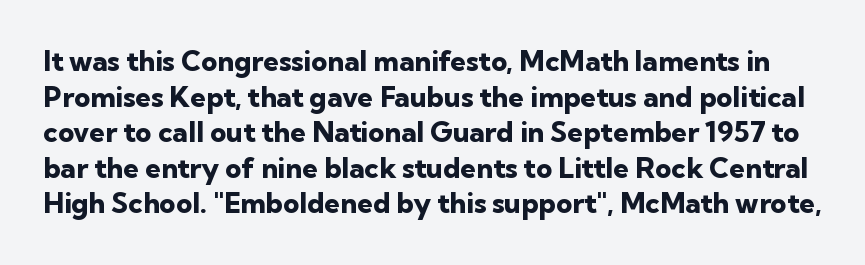
The image shows 28 px heavy sans-serif type, upright; set normal line spacing (1.27x), normal letter spacing, not underlined; low stroke contrast and a medium x-height.
